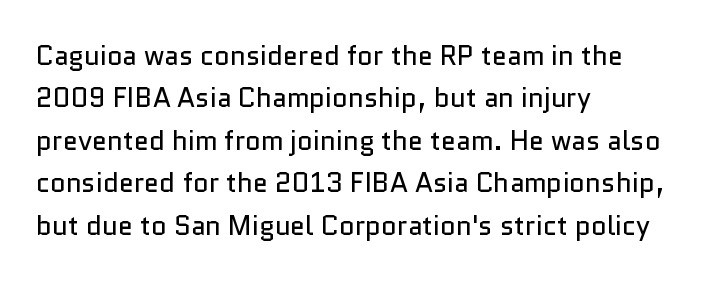
Characters follow at the spacing the type designer built in. Where is the straight margin? On the left. Weight: regular or lighter. Check the space under the baseline: it is left empty. Each new line begins a customary step beneath the previous one.
